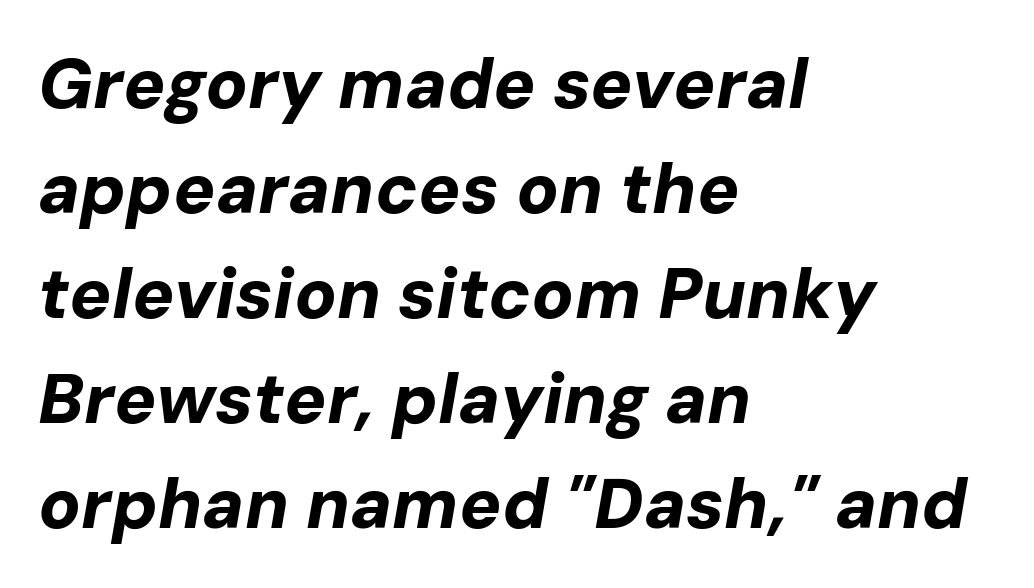
{"italic": "yes", "lean": "right", "slant_degrees": 10, "bold": "yes", "weight": "bold", "width": "normal", "stroke_contrast": "low", "x_height": "medium", "monospaced": "no", "underline": "no", "align": "left", "line_spacing": "normal", "line_spacing_ratio": 1.5, "letter_spacing": "normal", "letter_spacing_em": 0.0, "glyph_px": 70}
